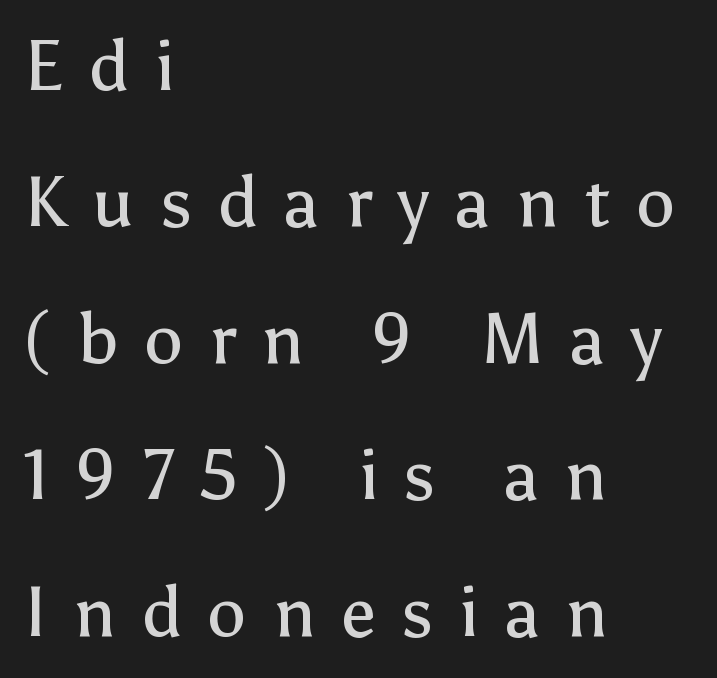
The image shows 70 px regular-weight sans-serif type, upright; set left-aligned, loose line spacing (1.95x), unusually wide letter spacing (+0.37 em), not underlined; low stroke contrast and a medium x-height.
